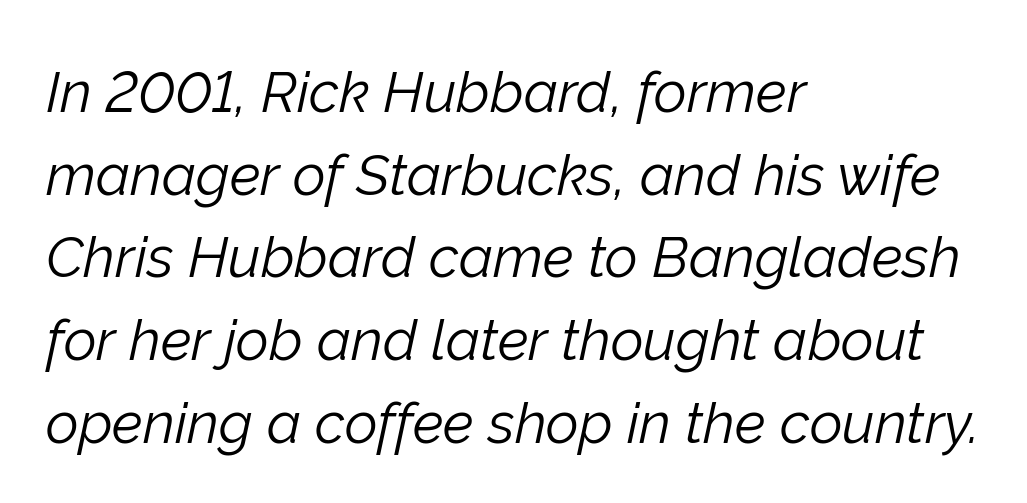
Underline: absent. Weight: not bold — regular or lighter. A typesetter would call this proportional, since set widths differ per character. The line texture is even and compact thanks to regular tracking.
